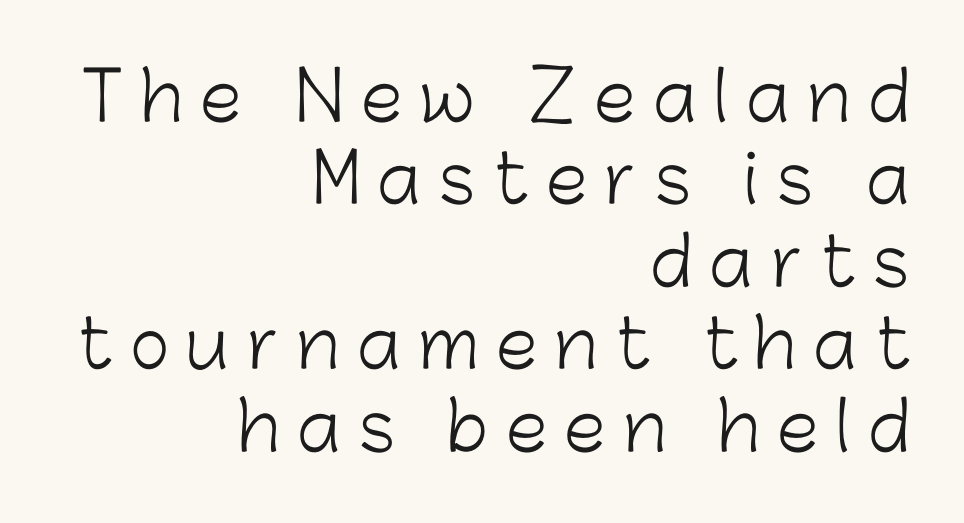
The image shows 67 px light sans-serif type, upright; set right-aligned, line spacing 1.23x, unusually wide letter spacing (+0.27 em), not underlined; low stroke contrast and a medium x-height.
